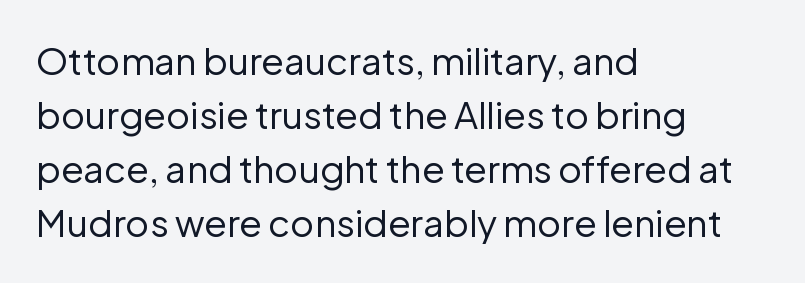
Q: Is the text bold? A: No.
Q: Is the text italic (slanted)? A: No, it is upright.
Q: Is the typeface a serif or a sans-serif typeface? A: Sans-serif.
Q: Is the text underlined? A: No.
Q: How is the paragraph aligned? A: Left-aligned.
Q: Is the spacing between letters normal or unusually wide? A: Normal.
Q: Is the spacing between lines tight, normal or loose? A: Normal.
Q: Width (condensed, normal, or wide)? A: Normal.
Q: Stroke contrast? A: Low.
Q: x-height? A: Medium.
Q: Monospaced? A: No.
